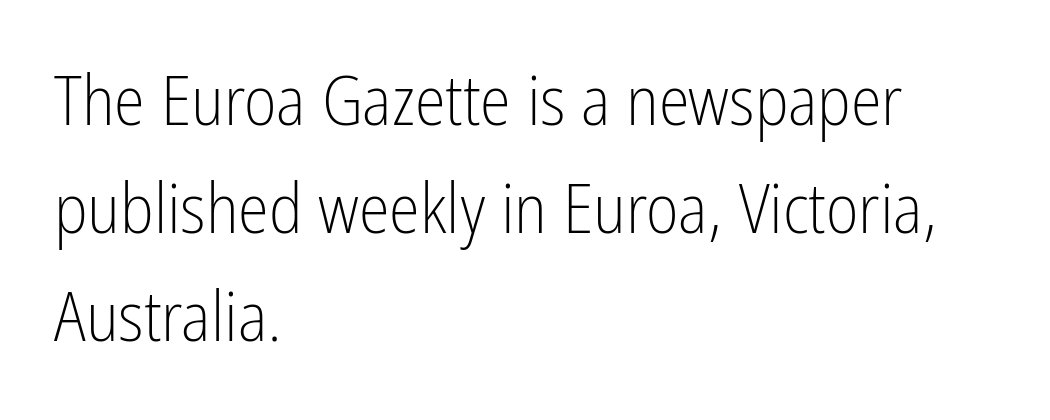
The image shows 70 px light, condensed sans-serif type, upright; set left-aligned, normal line spacing (1.54x), normal letter spacing, not underlined; low stroke contrast and a medium x-height.
